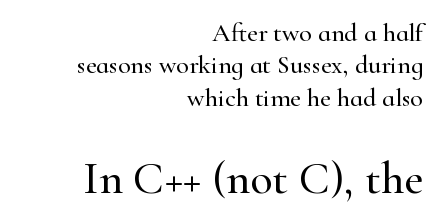
The type is set solid horizontally, with unmodified tracking. Words float on clear page, feet unadorned. If you measured baseline to baseline, you'd find a middling distance. Typographically, this falls in the serif category.
